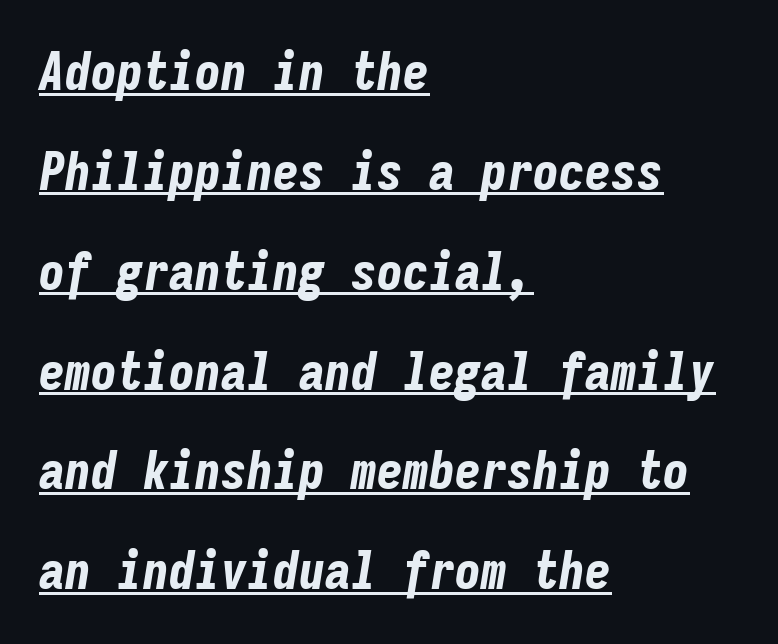
The image shows 52 px bold, condensed type, italic (leaning right), monospaced; set left-aligned, loose line spacing (1.92x), normal letter spacing, underlined; low stroke contrast and a medium x-height.
